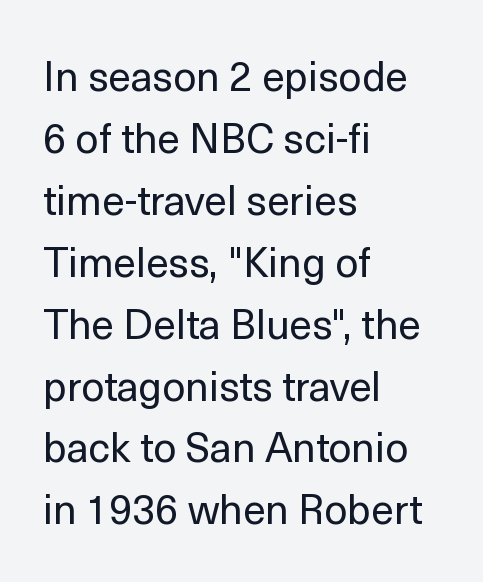
Q: Is the text bold? A: No.
Q: Is the text italic (slanted)? A: No, it is upright.
Q: Is the typeface a serif or a sans-serif typeface? A: Sans-serif.
Q: Is the text underlined? A: No.
Q: How is the paragraph aligned? A: Left-aligned.
Q: Is the spacing between letters normal or unusually wide? A: Normal.
Q: Is the spacing between lines tight, normal or loose? A: Normal.
Q: Width (condensed, normal, or wide)? A: Normal.
Q: x-height? A: Medium.
Q: Monospaced? A: No.
